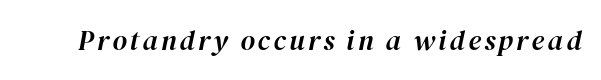
The image shows 28 px text type, italic (leaning right); set not underlined; high stroke contrast and a medium x-height.
